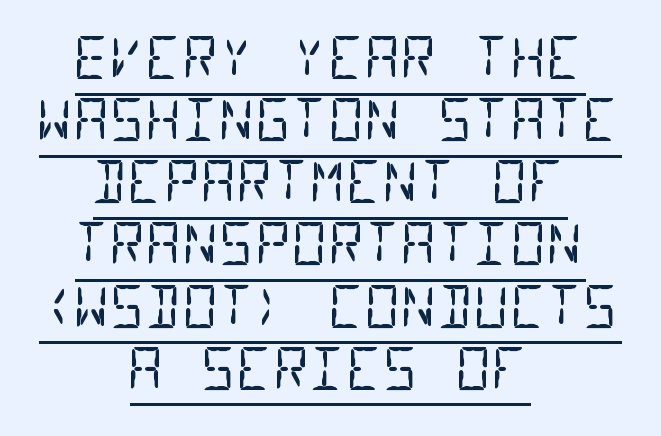
{"serif": "no", "bold": "no", "weight": "regular", "width": "condensed", "stroke_contrast": "low", "x_height": "large", "monospaced": "yes", "underline": "yes", "align": "center", "line_spacing": "tight", "line_spacing_ratio": 1.11, "letter_spacing": "normal", "letter_spacing_em": 0.0, "glyph_px": 56}
